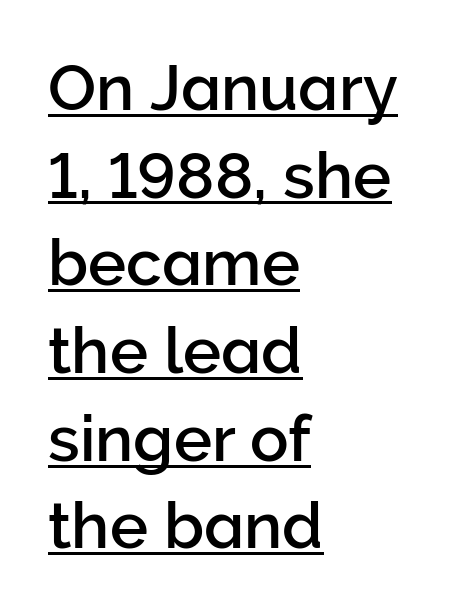
{"serif": "no", "italic": "no", "width": "normal", "stroke_contrast": "low", "x_height": "medium", "monospaced": "no", "underline": "yes", "align": "left", "line_spacing": "normal", "line_spacing_ratio": 1.37, "letter_spacing": "normal", "letter_spacing_em": 0.0, "glyph_px": 64}
